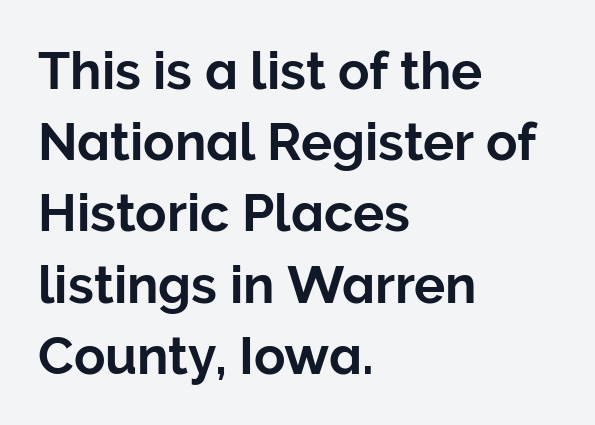
This is sans-serif lettering, the kind often seen on screens and signage. Check the space under the baseline: it is left empty. You could not count columns in this text — the font is proportionally spaced. Leading: standard.
